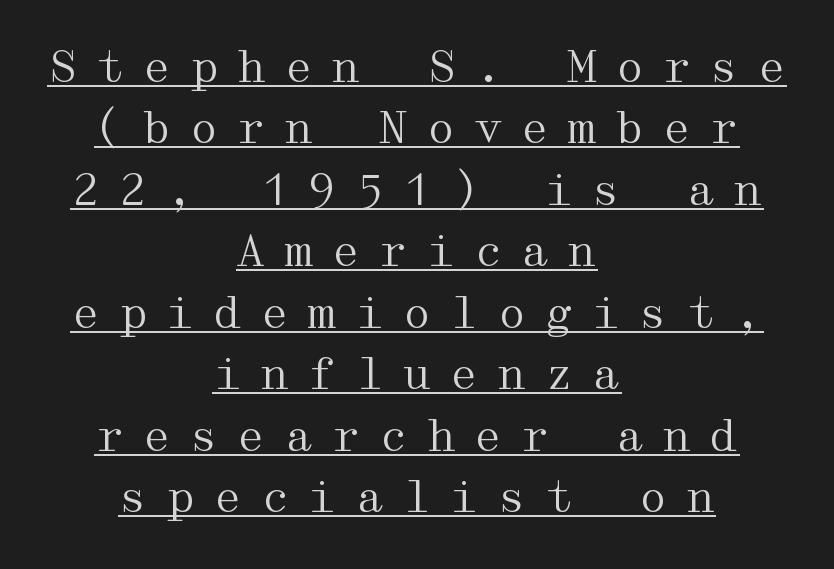
Q: Is the text bold? A: No.
Q: Is the text italic (slanted)? A: No, it is upright.
Q: Is the typeface a serif or a sans-serif typeface? A: Serif.
Q: Is the text underlined? A: Yes.
Q: How is the paragraph aligned? A: Centered.
Q: Is the spacing between letters normal or unusually wide? A: Unusually wide.
Q: Is the spacing between lines tight, normal or loose? A: Normal.
Q: Width (condensed, normal, or wide)? A: Wide.
Q: Stroke contrast? A: Medium.
Q: x-height? A: Medium.
